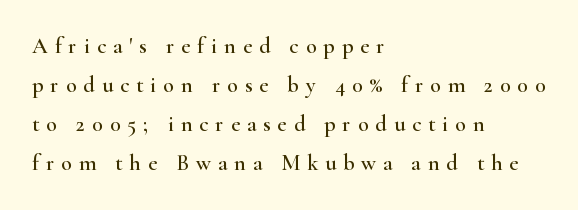
Q: Is the text italic (slanted)? A: No, it is upright.
Q: Is the text underlined? A: No.
Q: How is the paragraph aligned? A: Left-aligned.
Q: Is the spacing between letters normal or unusually wide? A: Unusually wide.
